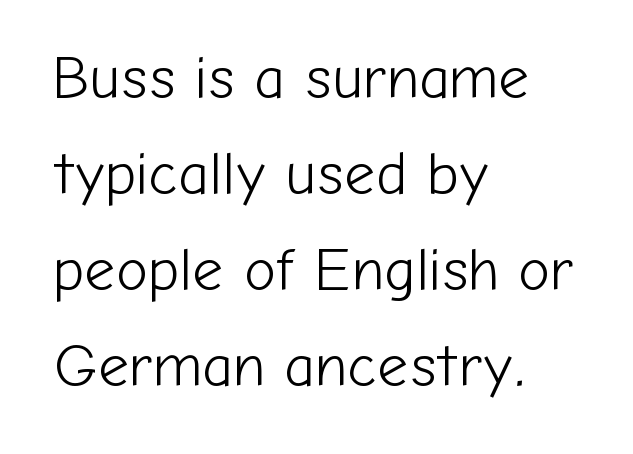
Q: Is the text bold? A: No.
Q: Is the text italic (slanted)? A: No, it is upright.
Q: Is the typeface a serif or a sans-serif typeface? A: Sans-serif.
Q: Is the text underlined? A: No.
Q: How is the paragraph aligned? A: Left-aligned.
Q: Is the spacing between letters normal or unusually wide? A: Normal.
Q: Is the spacing between lines tight, normal or loose? A: Normal.
Q: Width (condensed, normal, or wide)? A: Normal.
Q: Stroke contrast? A: Low.
Q: x-height? A: Medium.
Q: Monospaced? A: No.
